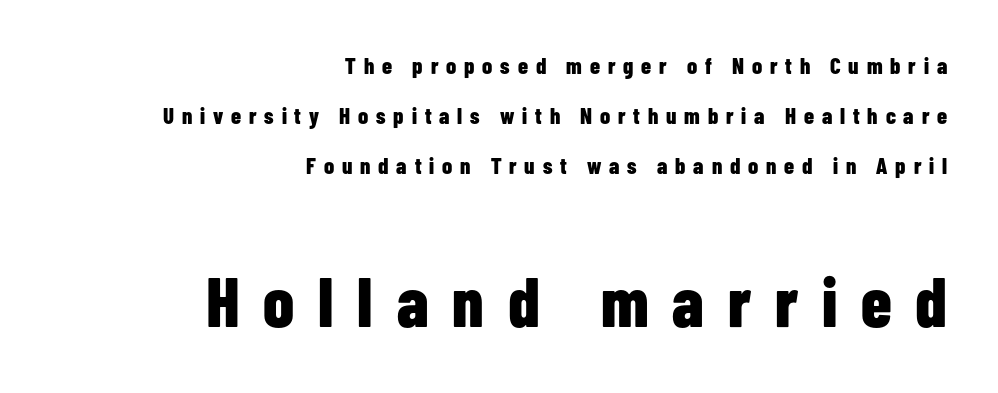
{"serif": "no", "italic": "no", "bold": "yes", "weight": "bold", "width": "condensed", "stroke_contrast": "low", "x_height": "medium", "monospaced": "no", "underline": "no", "align": "right", "line_spacing": "loose", "line_spacing_ratio": 2.18, "letter_spacing": "wide", "letter_spacing_em": 0.34, "larger_block": "second", "size_ratio": 3.04, "glyph_px": 70}
